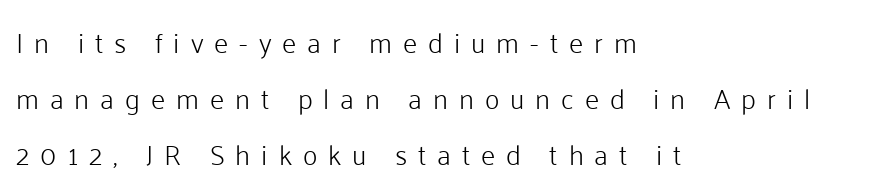
You could not count columns in this text — the font is proportionally spaced. These lines are composed in type without serifs. Someone cranked the tracking dial way up on this one. This is roman type, the default non-slanted kind.
